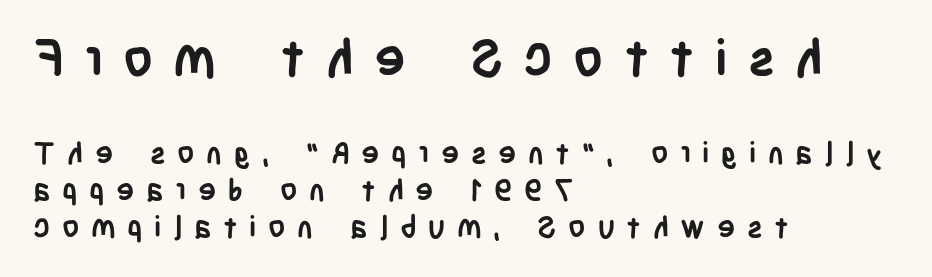
{"serif": "no", "italic": "no", "bold": "yes", "weight": "semibold", "width": "condensed", "stroke_contrast": "low", "x_height": "large", "monospaced": "no", "underline": "no", "align": "left", "line_spacing_ratio": 1.24, "letter_spacing": "wide", "letter_spacing_em": 0.39, "larger_block": "first", "size_ratio": 1.73, "glyph_px": 52}
